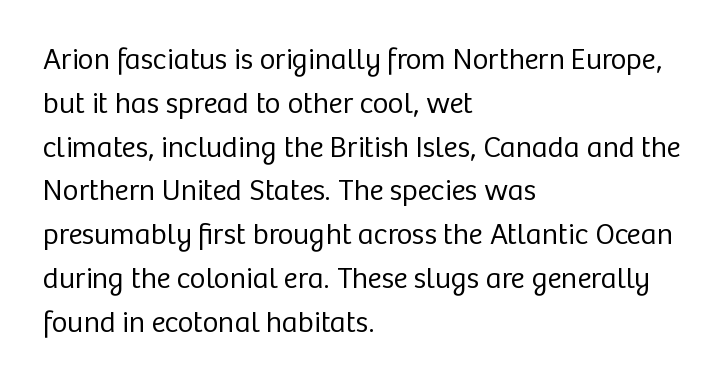
The lines are quadded left. The letters advance in unequal steps, a hallmark of proportional type. Tracking value appears to be zero — textbook default spacing. Compared with a typical body face, this is equally light or lighter still. Tall strokes in this sample are plumb rather than angled.
